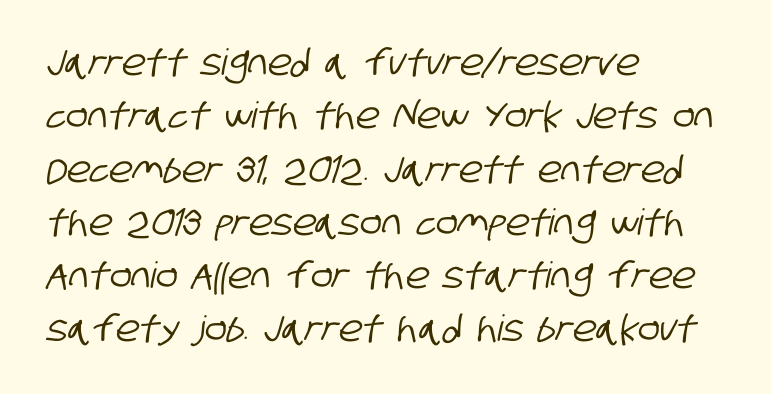
The image shows 36 px condensed sans-serif type; set left-aligned, normal line spacing (1.48x), normal letter spacing, not underlined; low stroke contrast and a large x-height.
